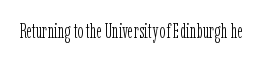
The image shows 20 px text type, upright; set normal letter spacing, not underlined.
